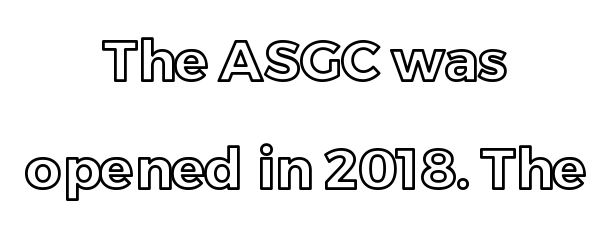
The tracking reads as untouched default to a designer's eye. The lines are quadded center. Every stem runs plumb, perpendicular to the baseline. Notice the wide empty band between every row — that's loose leading.
